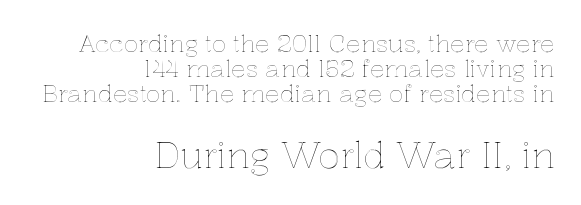
{"italic": "no", "width": "normal", "x_height": "medium", "monospaced": "no", "underline": "no", "align": "right", "line_spacing": "tight", "line_spacing_ratio": 1.04, "letter_spacing": "normal", "letter_spacing_em": 0.0, "larger_block": "second", "size_ratio": 1.5, "glyph_px": 36}
